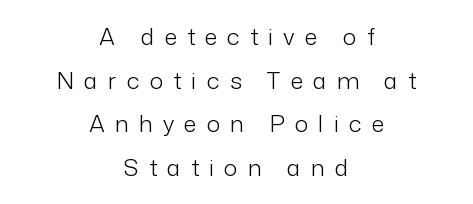
Unmarked baselines from the first word to the last. Short note: letters widely spaced. Bold? No — there's no thickening of the strokes. Unlike italic type, these characters show no tilt at all.
